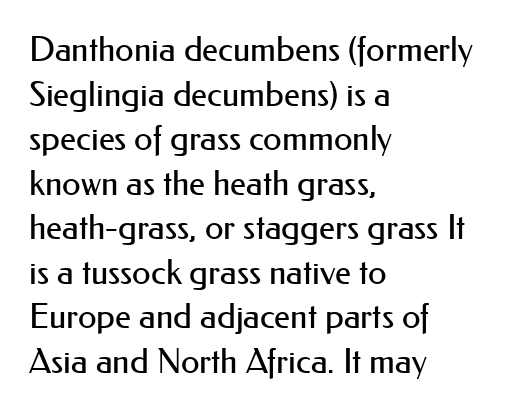
Short and long lines alike share a common starting point at left. In terms of leading, this rendering sits right in the middle. The glyphs are unaccompanied by any horizontal stroke below them. The letters carry no serifs — their stems end cleanly without finishing strokes.
